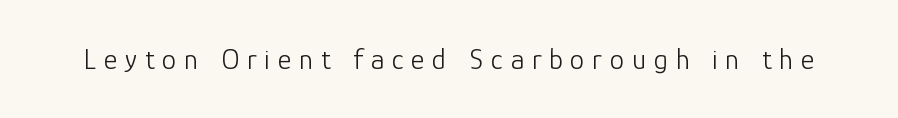
{"serif": "no", "italic": "no", "bold": "no", "weight": "light", "width": "normal", "stroke_contrast": "low", "x_height": "medium", "monospaced": "no", "underline": "no", "letter_spacing": "wide", "letter_spacing_em": 0.27, "glyph_px": 29}
